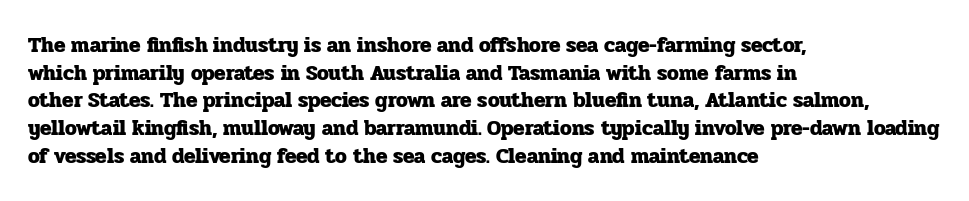
Q: Is the text bold? A: Yes.
Q: Is the text italic (slanted)? A: No, it is upright.
Q: Is the text underlined? A: No.
Q: How is the paragraph aligned? A: Left-aligned.
Q: Is the spacing between letters normal or unusually wide? A: Normal.
Q: Is the spacing between lines tight, normal or loose? A: Normal.
